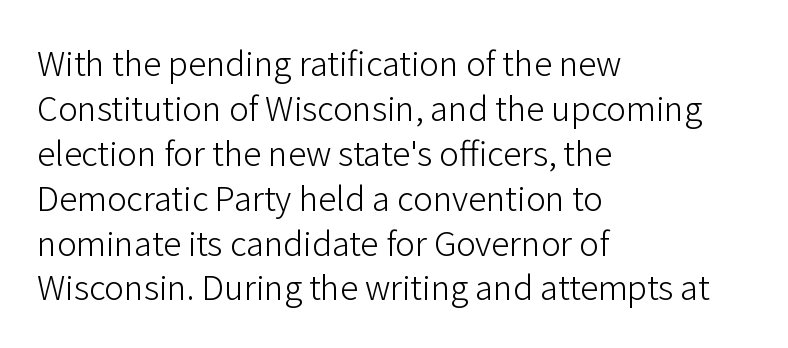
Q: Is the text bold? A: No.
Q: Is the text italic (slanted)? A: No, it is upright.
Q: Is the typeface a serif or a sans-serif typeface? A: Sans-serif.
Q: Is the text underlined? A: No.
Q: How is the paragraph aligned? A: Left-aligned.
Q: Is the spacing between letters normal or unusually wide? A: Normal.
Q: Is the spacing between lines tight, normal or loose? A: Normal.
Q: Width (condensed, normal, or wide)? A: Normal.
Q: Stroke contrast? A: Low.
Q: x-height? A: Medium.
Q: Monospaced? A: No.
